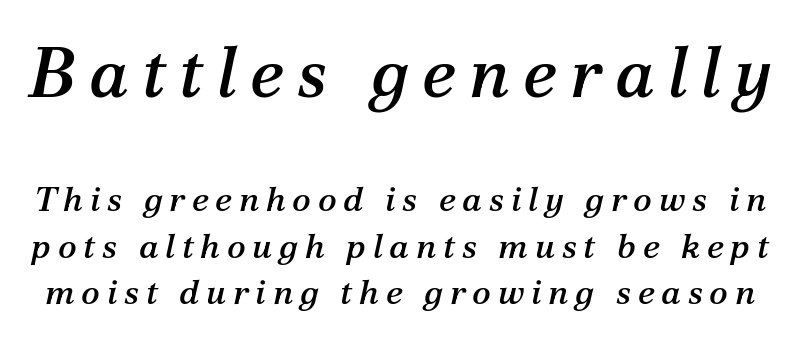
Q: Is the text italic (slanted)? A: Yes, it leans right by about 12 degrees.
Q: Is the typeface a serif or a sans-serif typeface? A: Serif.
Q: Is the text underlined? A: No.
Q: Is the spacing between lines tight, normal or loose? A: Normal.
Q: Which block of text is set in a larger size, the first (top) or the second (bottom)? A: The first (top) one.
Q: Width (condensed, normal, or wide)? A: Normal.
Q: Stroke contrast? A: Medium.
Q: x-height? A: Medium.
Q: Monospaced? A: No.
